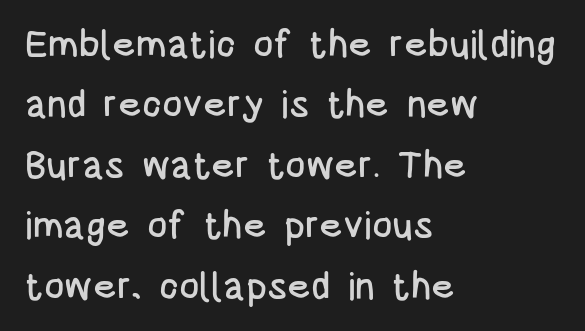
Q: Is the text italic (slanted)? A: No, it is upright.
Q: Is the typeface a serif or a sans-serif typeface? A: Sans-serif.
Q: Is the text underlined? A: No.
Q: How is the paragraph aligned? A: Left-aligned.
Q: Is the spacing between letters normal or unusually wide? A: Normal.
Q: Is the spacing between lines tight, normal or loose? A: Normal.
Q: Width (condensed, normal, or wide)? A: Condensed.
Q: Stroke contrast? A: Low.
Q: x-height? A: Large.
Q: Monospaced? A: No.
